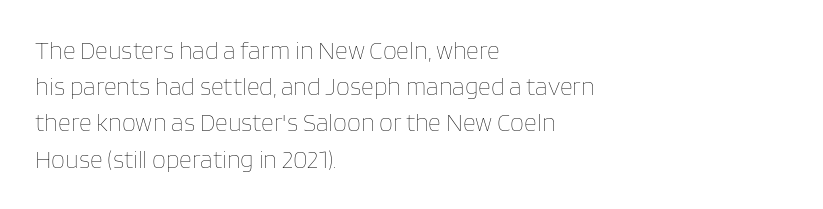
Q: Is the text bold? A: No.
Q: Is the text italic (slanted)? A: No, it is upright.
Q: Is the text underlined? A: No.
Q: How is the paragraph aligned? A: Left-aligned.
Q: Is the spacing between letters normal or unusually wide? A: Normal.
Q: Is the spacing between lines tight, normal or loose? A: Normal.
